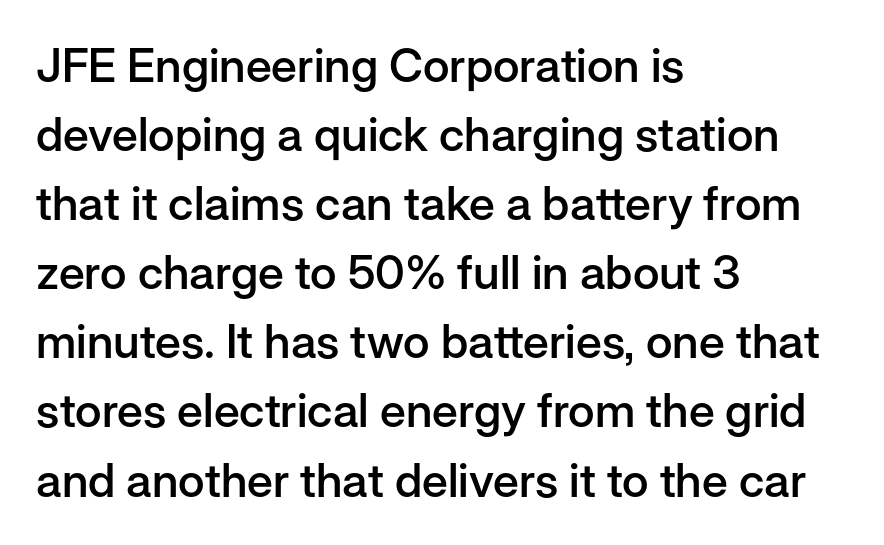
Tall strokes in this sample are plumb rather than angled. Regarding serifs, this sample does without them. The horizontal fit of the characters is conventional and even. Any mark beneath the type? The region is blank. The lines sit at an ordinary, default distance from one another.
